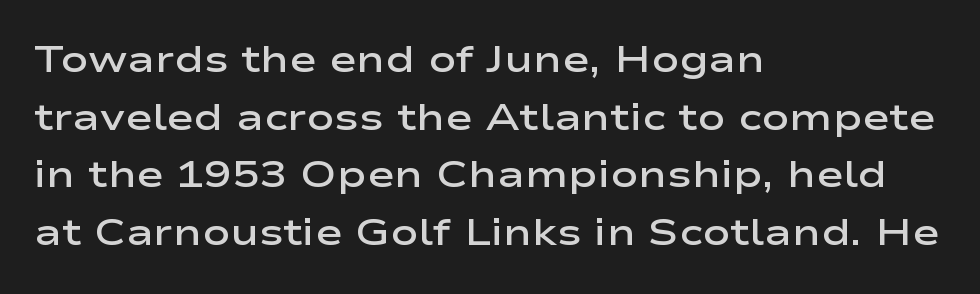
{"serif": "no", "italic": "no", "bold": "semi", "weight": "semibold", "width": "wide", "stroke_contrast": "low", "x_height": "medium", "monospaced": "no", "underline": "no", "align": "left", "line_spacing": "normal", "line_spacing_ratio": 1.56, "letter_spacing": "normal", "letter_spacing_em": 0.0, "glyph_px": 37}
